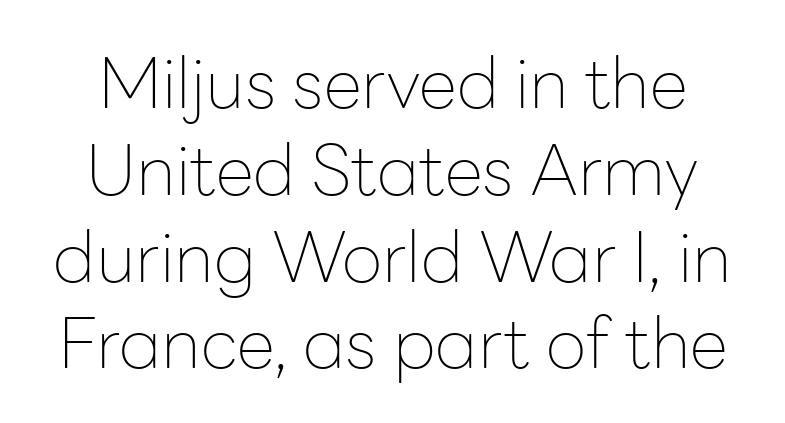
{"serif": "no", "italic": "no", "bold": "no", "weight": "thin", "width": "normal", "stroke_contrast": "low", "x_height": "medium", "monospaced": "no", "underline": "no", "line_spacing_ratio": 1.24, "letter_spacing": "normal", "letter_spacing_em": 0.0, "glyph_px": 70}
